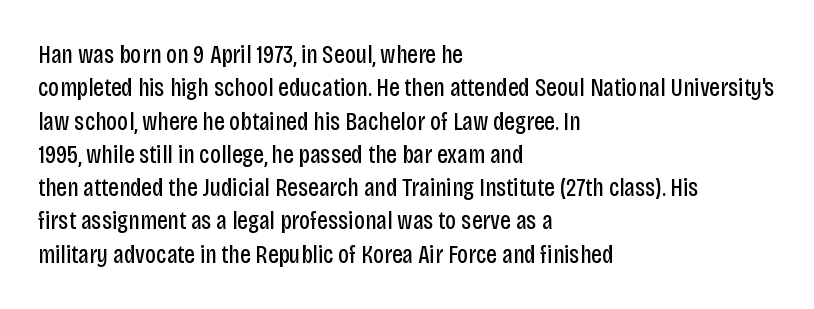
Compared with typical paragraphs, the rows here are spaced about the same. The letters stand straight up with perfectly vertical stems. Short and long lines alike share a common starting point at left. Is the stroke heavy? The answer is a plain regular-or-lighter. In terms of letterspacing, this is plain default setting. Just letters on the line, the space beneath them empty.
